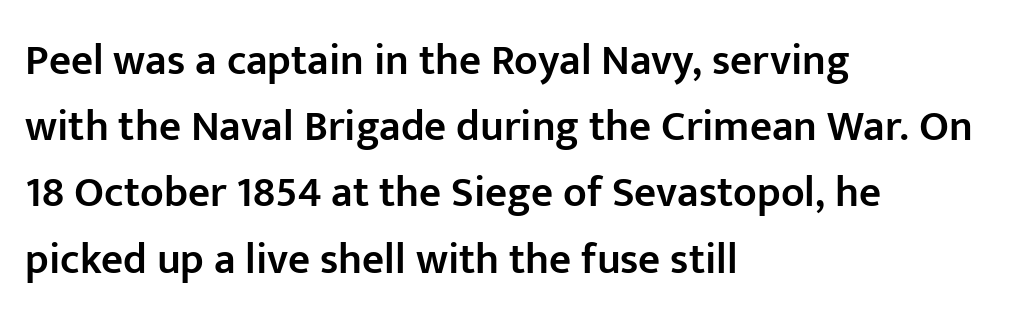
{"serif": "no", "italic": "no", "bold": "semi", "weight": "semibold", "width": "normal", "stroke_contrast": "low", "x_height": "medium", "monospaced": "no", "underline": "no", "align": "left", "line_spacing": "normal", "line_spacing_ratio": 1.54, "letter_spacing": "normal", "letter_spacing_em": 0.0, "glyph_px": 43}
